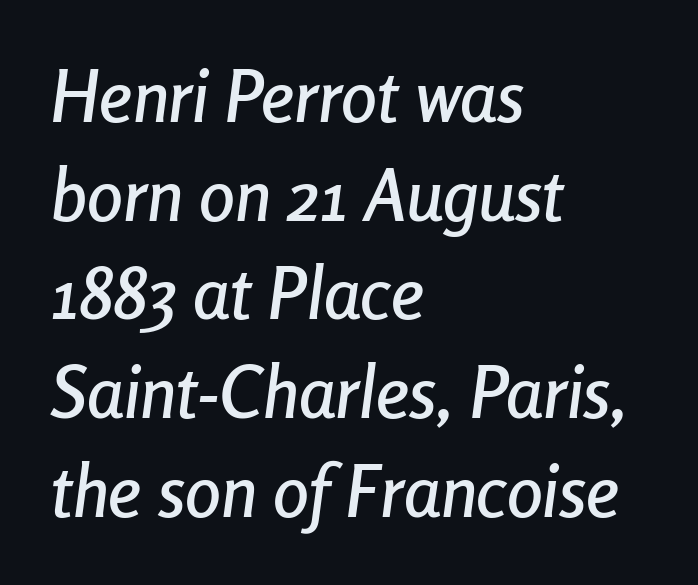
Each word holds together tightly as a unit, with standard inter-letter gaps. You could not count columns in this text — the font is proportionally spaced. The text block is weighted toward the left margin, trailing off unevenly rightward. A bare baseline throughout the passage.
